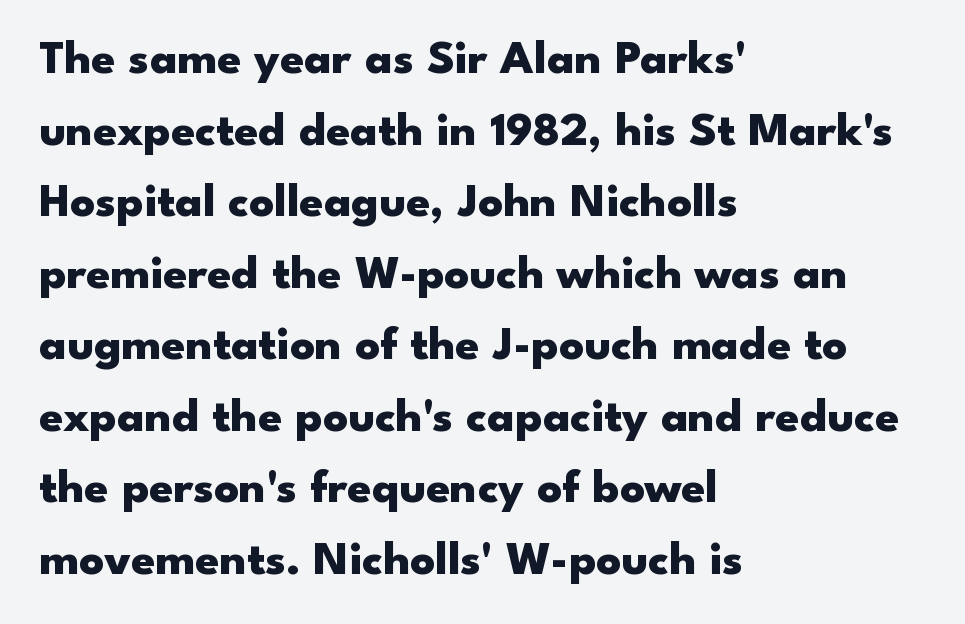
{"serif": "no", "italic": "no", "bold": "yes", "weight": "heavy", "width": "wide", "stroke_contrast": "low", "x_height": "small", "monospaced": "no", "underline": "no", "align": "left", "line_spacing": "normal", "line_spacing_ratio": 1.49, "letter_spacing": "normal", "letter_spacing_em": 0.0, "glyph_px": 48}
